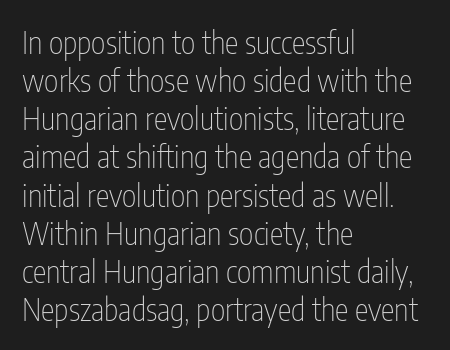
Q: Is the text bold? A: No.
Q: Is the text italic (slanted)? A: No, it is upright.
Q: Is the typeface a serif or a sans-serif typeface? A: Sans-serif.
Q: Is the text underlined? A: No.
Q: How is the paragraph aligned? A: Left-aligned.
Q: Is the spacing between letters normal or unusually wide? A: Normal.
Q: Width (condensed, normal, or wide)? A: Condensed.
Q: Stroke contrast? A: Low.
Q: x-height? A: Medium.
Q: Monospaced? A: No.
